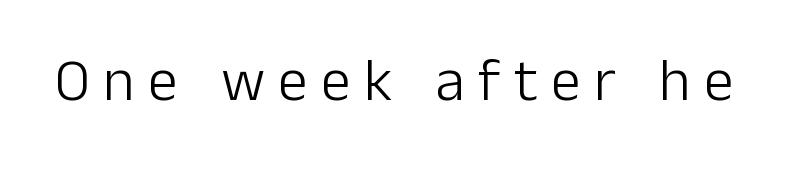
The image shows 60 px light sans-serif type, upright; set unusually wide letter spacing (+0.22 em), not underlined; low stroke contrast and a medium x-height.
